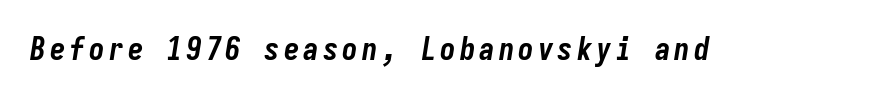
{"italic": "yes", "lean": "right", "slant_degrees": 9, "bold": "yes", "weight": "bold", "width": "condensed", "stroke_contrast": "low", "x_height": "medium", "monospaced": "yes", "underline": "no", "glyph_px": 31}
